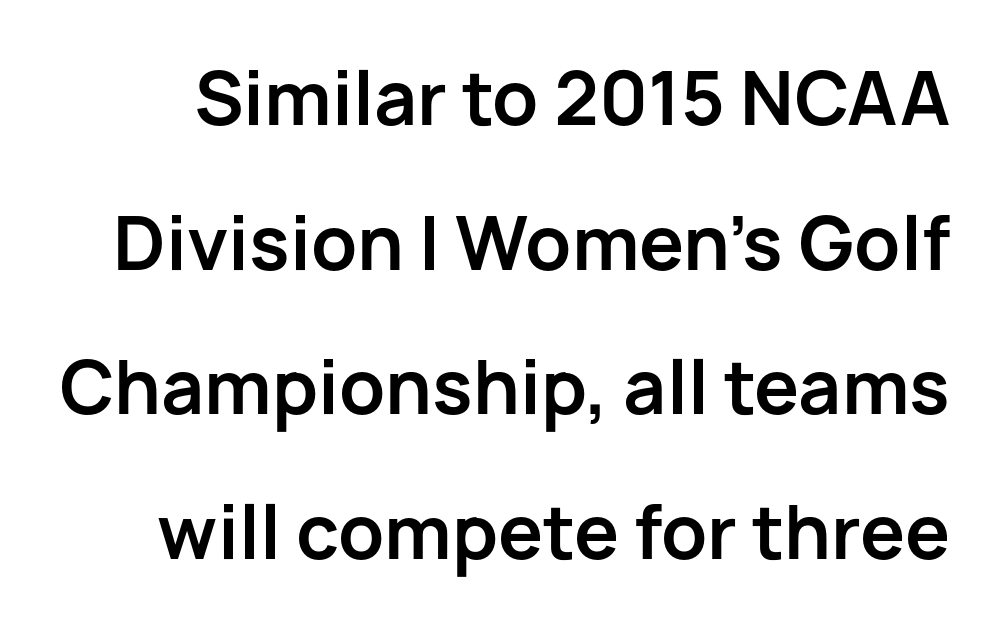
Q: Is the text bold? A: Yes.
Q: Is the text italic (slanted)? A: No, it is upright.
Q: Is the typeface a serif or a sans-serif typeface? A: Sans-serif.
Q: Is the text underlined? A: No.
Q: Is the spacing between letters normal or unusually wide? A: Normal.
Q: Is the spacing between lines tight, normal or loose? A: Loose.
Q: Width (condensed, normal, or wide)? A: Normal.
Q: Stroke contrast? A: Low.
Q: x-height? A: Medium.
Q: Monospaced? A: No.
